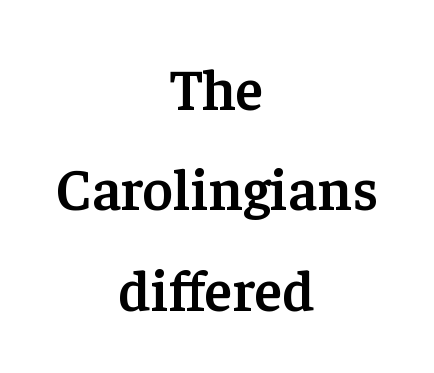
Q: Is the text bold? A: Semi-bold.
Q: Is the text italic (slanted)? A: No, it is upright.
Q: Is the typeface a serif or a sans-serif typeface? A: Serif.
Q: Is the text underlined? A: No.
Q: How is the paragraph aligned? A: Centered.
Q: Is the spacing between letters normal or unusually wide? A: Normal.
Q: Width (condensed, normal, or wide)? A: Normal.
Q: Stroke contrast? A: Low.
Q: x-height? A: Medium.
Q: Monospaced? A: No.
